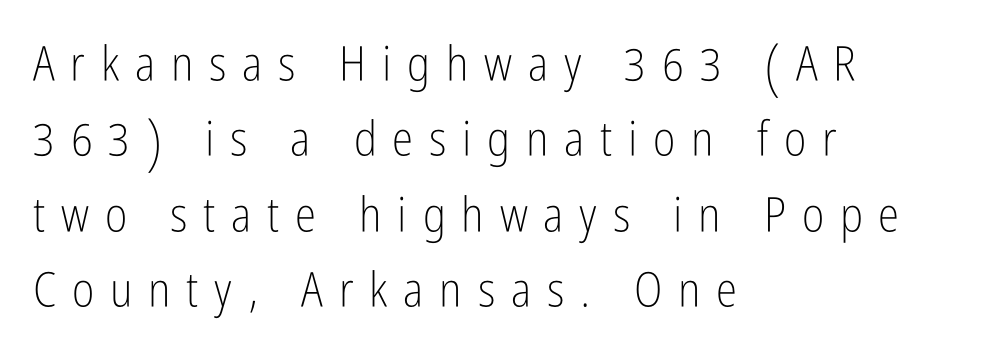
The image shows 48 px light, condensed sans-serif type, upright; set left-aligned, normal line spacing (1.57x), unusually wide letter spacing (+0.33 em), not underlined; low stroke contrast and a medium x-height.
